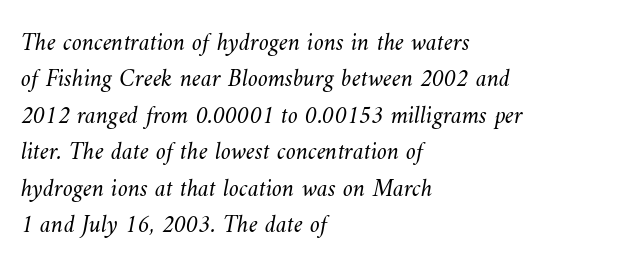
Q: Is the text bold? A: No.
Q: Is the text underlined? A: No.
Q: How is the paragraph aligned? A: Left-aligned.
Q: Is the spacing between letters normal or unusually wide? A: Normal.
Q: Is the spacing between lines tight, normal or loose? A: Normal.
